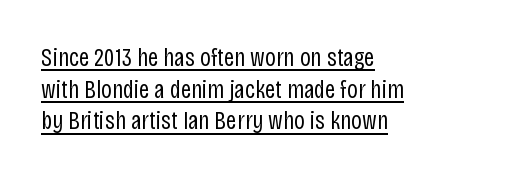
The image shows 26 px text type, upright; set left-aligned, line spacing 1.22x, normal letter spacing, underlined.
